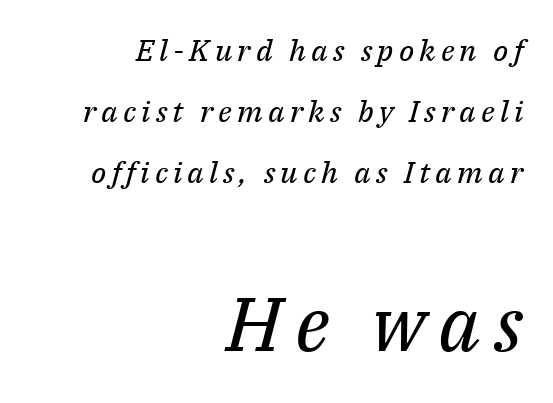
The image shows 76 px regular-weight serif type, italic (leaning right); set right-aligned, loose line spacing (2.03x), not underlined; the second (bottom) block is 2.53x larger; medium stroke contrast and a medium x-height.
